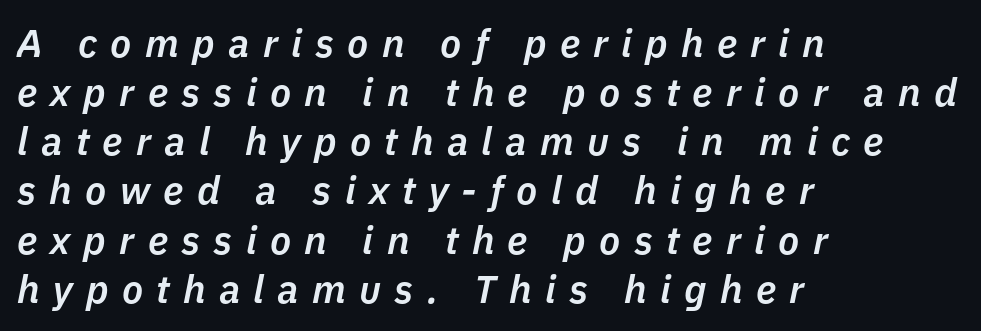
The image shows 39 px semibold type, italic (leaning right); set left-aligned, normal line spacing (1.26x), unusually wide letter spacing (+0.34 em), not underlined; low stroke contrast and a medium x-height.
